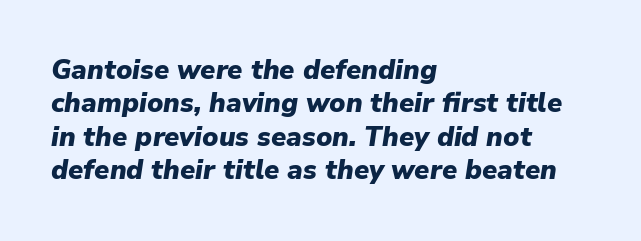
These lines keep a tight, regular rhythm from letter to letter. Alignment: flush left. An italicized treatment has been applied to the whole sample. The characters look thick and weighty, a clear bold.
